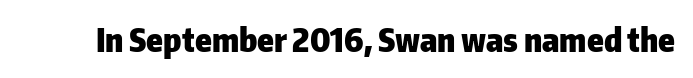
The image shows 33 px heavy sans-serif type, upright; set normal letter spacing, not underlined; low stroke contrast and a medium x-height.
